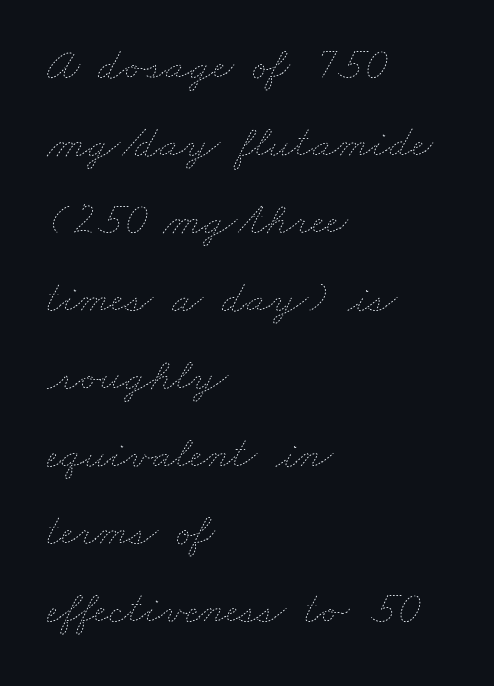
Q: Is the text bold? A: No.
Q: Is the text underlined? A: No.
Q: How is the paragraph aligned? A: Left-aligned.
Q: Is the spacing between letters normal or unusually wide? A: Normal.
Q: Is the spacing between lines tight, normal or loose? A: Normal.
Q: Width (condensed, normal, or wide)? A: Wide.
Q: Stroke contrast? A: Low.
Q: x-height? A: Small.
Q: Monospaced? A: No.
